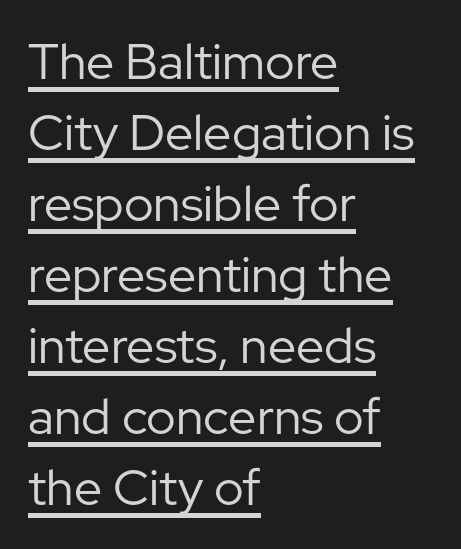
Q: Is the text bold? A: No.
Q: Is the text italic (slanted)? A: No, it is upright.
Q: Is the typeface a serif or a sans-serif typeface? A: Sans-serif.
Q: Is the text underlined? A: Yes.
Q: How is the paragraph aligned? A: Left-aligned.
Q: Is the spacing between letters normal or unusually wide? A: Normal.
Q: Is the spacing between lines tight, normal or loose? A: Normal.
Q: Width (condensed, normal, or wide)? A: Normal.
Q: Stroke contrast? A: Low.
Q: x-height? A: Medium.
Q: Monospaced? A: No.
